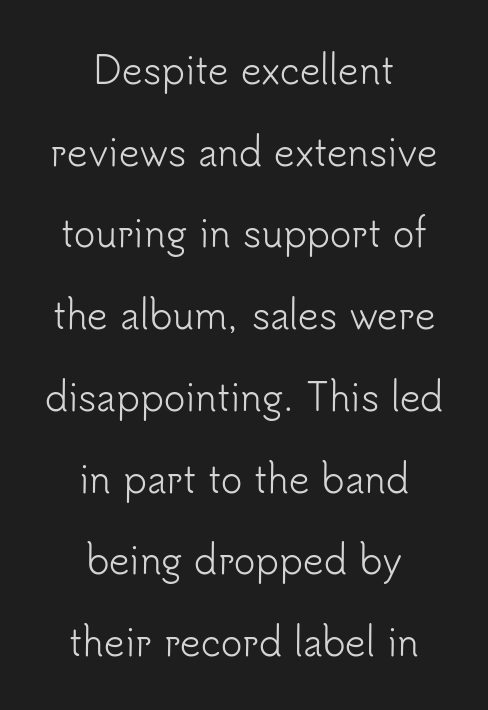
On a weight scale, this lands at 450 or below. Looks like regular typesetting: each glyph gets only the width it needs. The lines in this sample share a center point and differ in where they start and stop. The letterforms sit shoulder to shoulder at normal distance.
